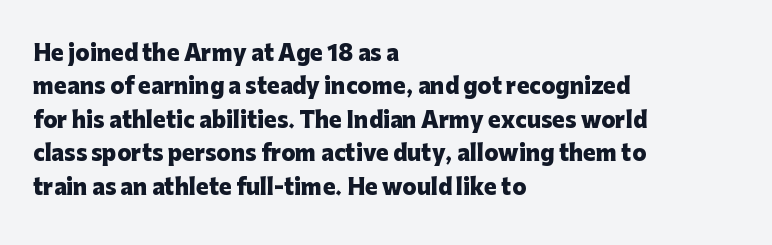
Q: Is the text bold? A: Yes.
Q: Is the text italic (slanted)? A: No, it is upright.
Q: Is the text underlined? A: No.
Q: How is the paragraph aligned? A: Left-aligned.
Q: Is the spacing between letters normal or unusually wide? A: Normal.
Q: Is the spacing between lines tight, normal or loose? A: Normal.
